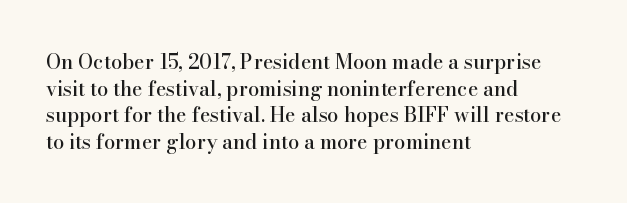
The image shows 20 px text type, upright; set left-aligned, normal line spacing (1.33x), normal letter spacing, not underlined.
